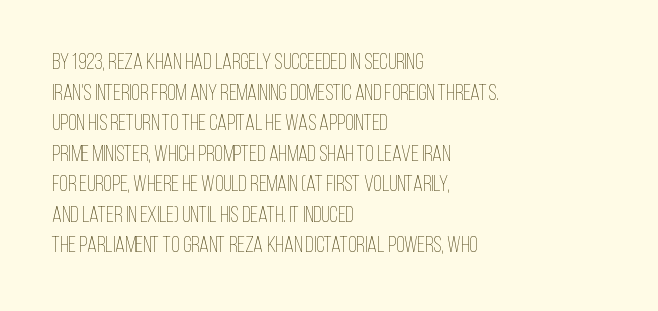
Here the glyphs are tracked normally, forming tight word shapes. This sample keeps an unexceptional amount of space between lines. Every character sits straight up, as roman type does. Each stroke keeps to a modest, everyday thickness or less. This rendering uses left alignment, leaving the right contour irregular. Descenders are the only things crossing below the line.
